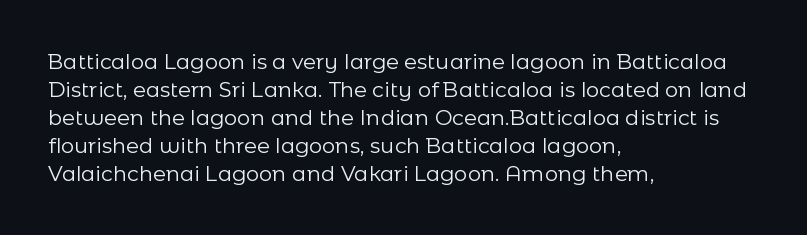
{"italic": "no", "bold": "no", "underline": "no", "align": "left", "line_spacing": "normal", "line_spacing_ratio": 1.33, "letter_spacing": "normal", "letter_spacing_em": 0.0, "glyph_px": 21}
